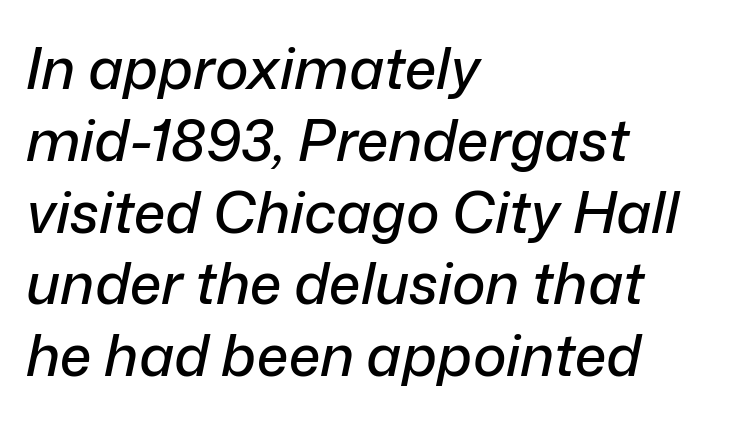
{"italic": "yes", "lean": "right", "slant_degrees": 12, "width": "normal", "stroke_contrast": "low", "x_height": "medium", "monospaced": "no", "underline": "no", "align": "left", "line_spacing": "normal", "line_spacing_ratio": 1.26, "letter_spacing": "normal", "letter_spacing_em": 0.0, "glyph_px": 57}
